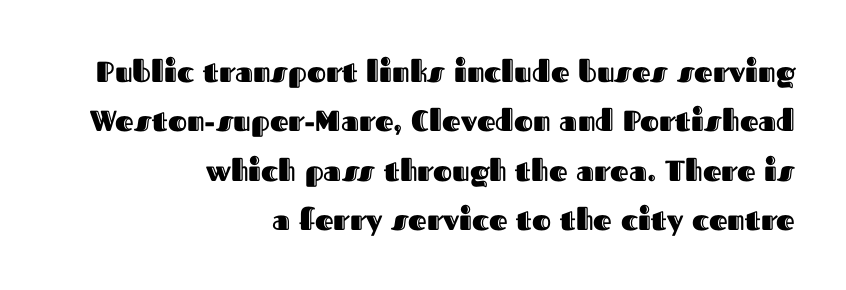
The image shows 29 px text type, upright; set right-aligned, normal line spacing (1.7x), normal letter spacing, not underlined; a medium x-height.
